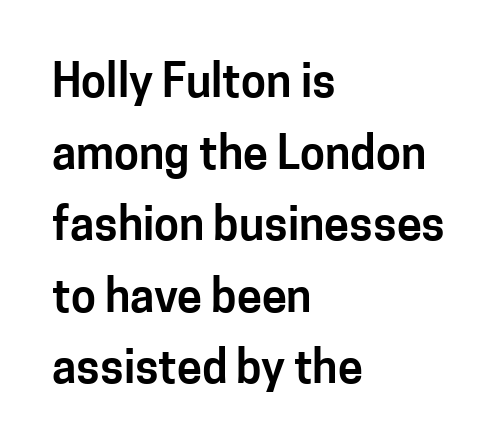
The image shows 45 px sans-serif type, upright; set left-aligned, normal line spacing (1.59x), normal letter spacing, not underlined; low stroke contrast and a medium x-height.
